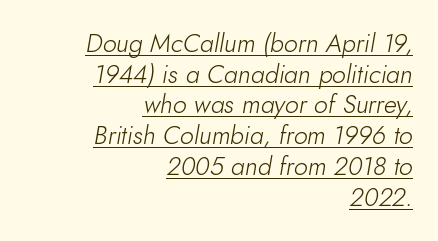
{"italic": "yes", "lean": "right", "slant_degrees": 10, "bold": "no", "underline": "yes", "align": "right", "line_spacing_ratio": 1.23, "letter_spacing": "normal", "letter_spacing_em": 0.0, "glyph_px": 25}
